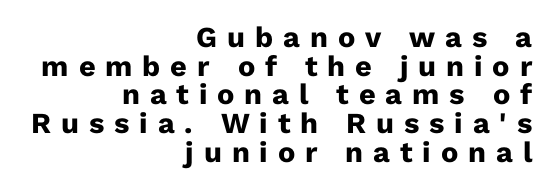
Q: Is the text bold? A: Yes.
Q: Is the text italic (slanted)? A: No, it is upright.
Q: Is the typeface a serif or a sans-serif typeface? A: Sans-serif.
Q: Is the text underlined? A: No.
Q: How is the paragraph aligned? A: Right-aligned.
Q: Is the spacing between letters normal or unusually wide? A: Unusually wide.
Q: Is the spacing between lines tight, normal or loose? A: Tight.
Q: Width (condensed, normal, or wide)? A: Normal.
Q: Stroke contrast? A: Low.
Q: x-height? A: Medium.
Q: Monospaced? A: No.
